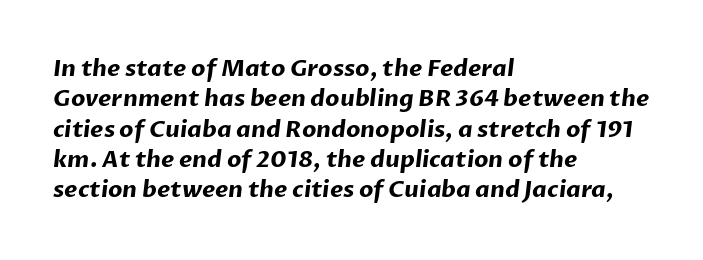
{"bold": "yes", "underline": "no", "align": "left", "line_spacing": "normal", "line_spacing_ratio": 1.32, "letter_spacing": "normal", "letter_spacing_em": 0.0, "glyph_px": 23}
